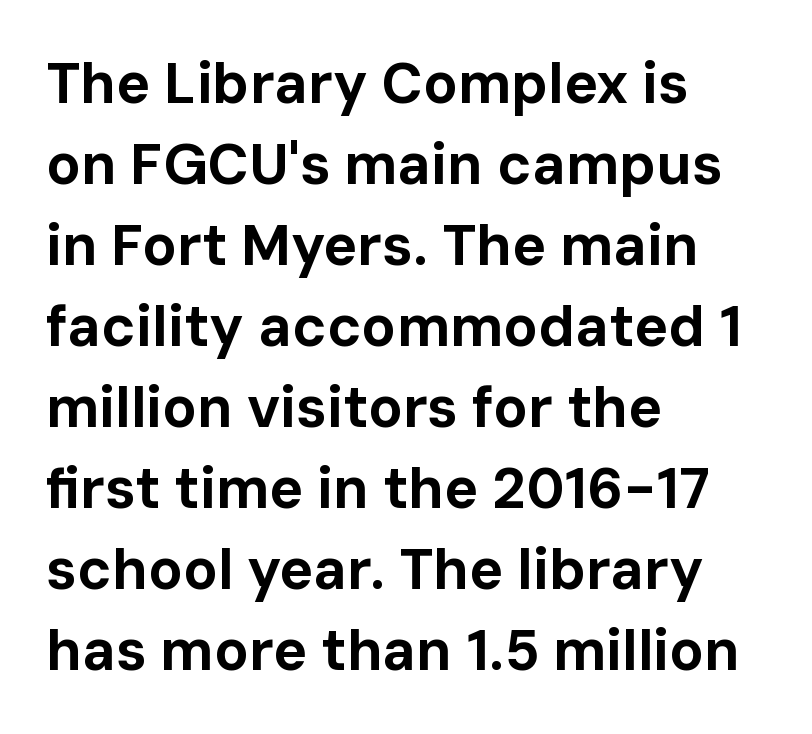
Q: Is the text bold? A: Yes.
Q: Is the text italic (slanted)? A: No, it is upright.
Q: Is the typeface a serif or a sans-serif typeface? A: Sans-serif.
Q: Is the text underlined? A: No.
Q: How is the paragraph aligned? A: Left-aligned.
Q: Is the spacing between letters normal or unusually wide? A: Normal.
Q: Is the spacing between lines tight, normal or loose? A: Normal.
Q: Width (condensed, normal, or wide)? A: Normal.
Q: Stroke contrast? A: Low.
Q: x-height? A: Medium.
Q: Monospaced? A: No.
